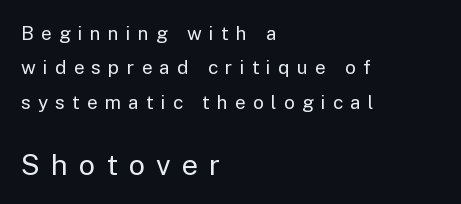
The image shows 29 px regular-weight sans-serif type, upright; set left-aligned, line spacing 1.81x, unusually wide letter spacing (+0.38 em), not underlined; the second (bottom) block is 1.53x larger; low stroke contrast and a medium x-height.
